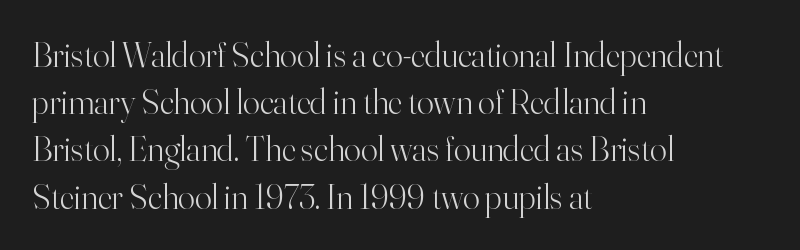
The image shows 35 px light serif type, upright; set left-aligned, normal line spacing (1.35x), normal letter spacing, not underlined; high stroke contrast and a small x-height.
